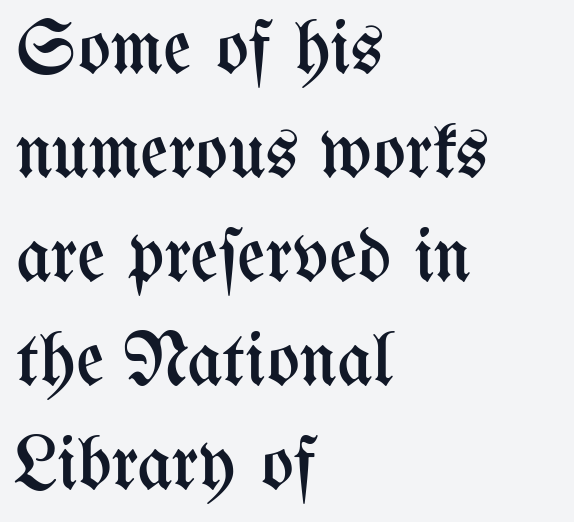
Horizontal bands of white between lines are of average thickness. Layout note: lines flush left. Looks like regular typesetting: each glyph gets only the width it needs. Glyph-to-glyph distance matches everyday printed text.
